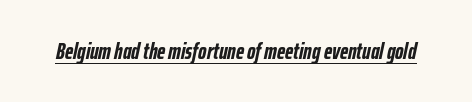
Q: Is the text bold? A: Yes.
Q: Is the text italic (slanted)? A: Yes, it leans right by about 12 degrees.
Q: Is the text underlined? A: Yes.
Q: Is the spacing between letters normal or unusually wide? A: Normal.
